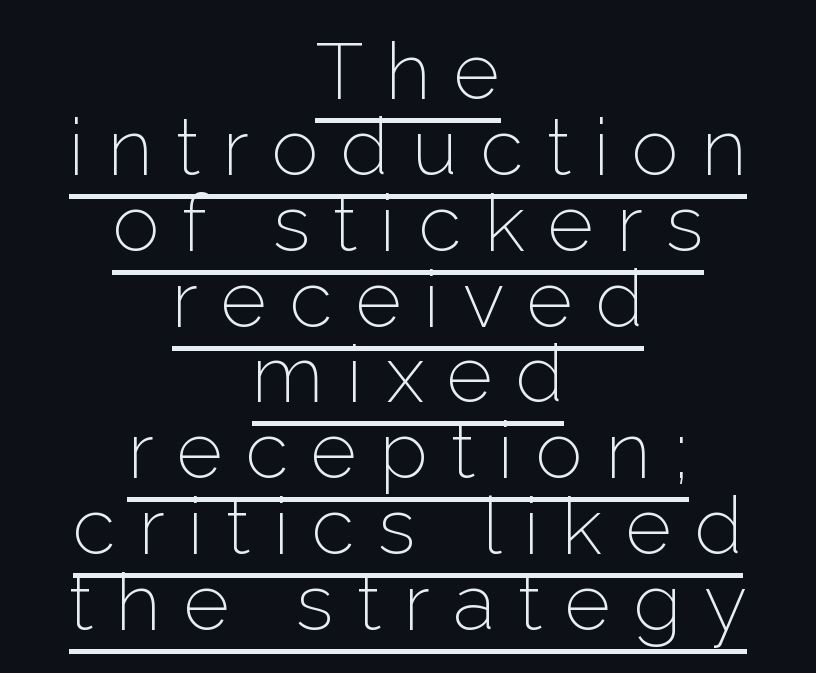
Q: Is the text bold? A: No.
Q: Is the text italic (slanted)? A: No, it is upright.
Q: Is the typeface a serif or a sans-serif typeface? A: Sans-serif.
Q: Is the text underlined? A: Yes.
Q: How is the paragraph aligned? A: Centered.
Q: Is the spacing between letters normal or unusually wide? A: Unusually wide.
Q: Is the spacing between lines tight, normal or loose? A: Tight.
Q: Width (condensed, normal, or wide)? A: Normal.
Q: Stroke contrast? A: Low.
Q: x-height? A: Medium.
Q: Monospaced? A: No.
